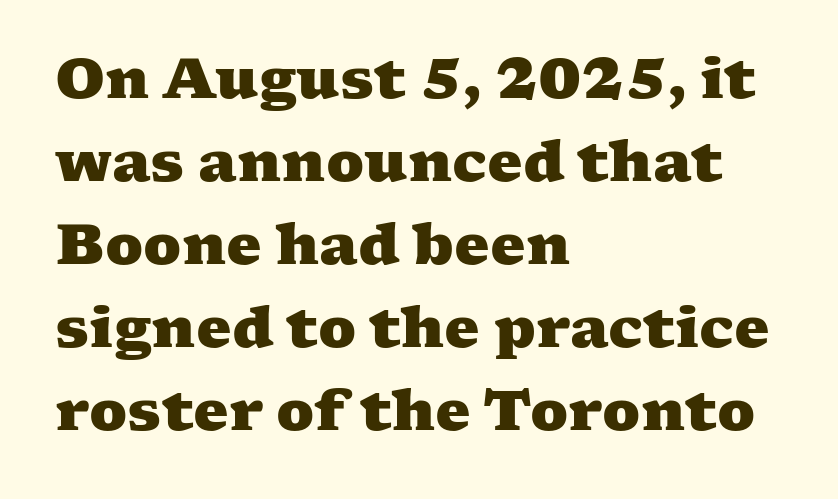
This sample has the flowing, uneven cadence of proportional lettering. Pretty heavy lettering here — definitely bold. Nothing unusual about the tracking: characters are spaced as the font intends. Alignment: flush left. This is serif lettering, the kind often seen in printed books. Interline gaps are of average width in this sample.
